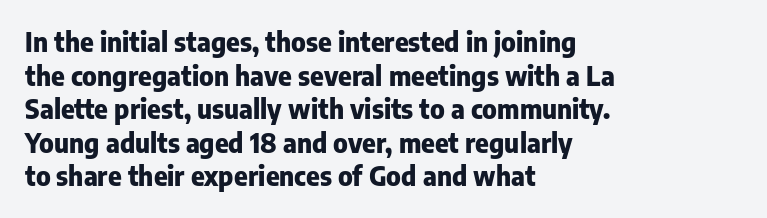
Regarding leading, the lines here are spaced in the standard way. Nothing unusual about the tracking: characters are spaced as the font intends. Clear beneath every line of the passage. The compositor pushed each line to the left boundary. Ascenders rise straight up at ninety degrees. The font is running at its bold setting.
